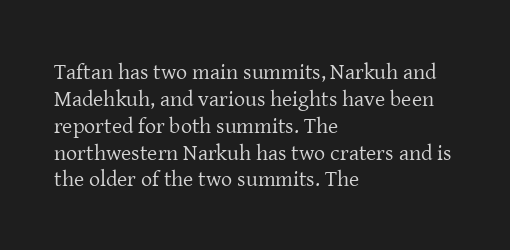
The image shows 22 px text type, upright; set left-aligned, line spacing 1.22x, normal letter spacing, not underlined.
